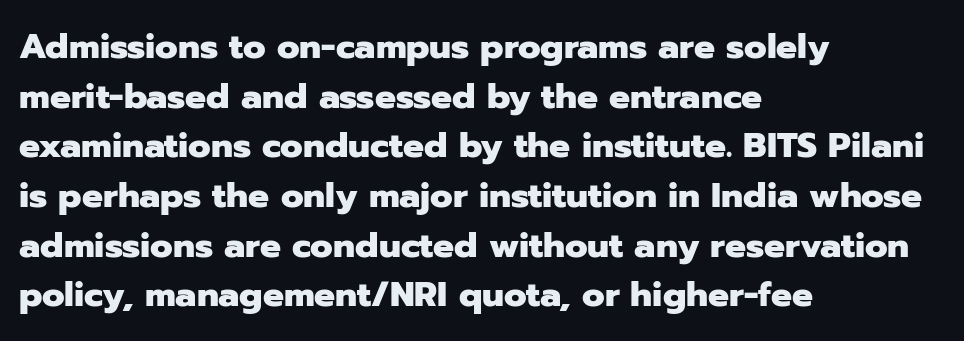
The image shows 35 px heavy sans-serif type, upright; set left-aligned, normal line spacing (1.42x), normal letter spacing, not underlined; low stroke contrast and a medium x-height.
